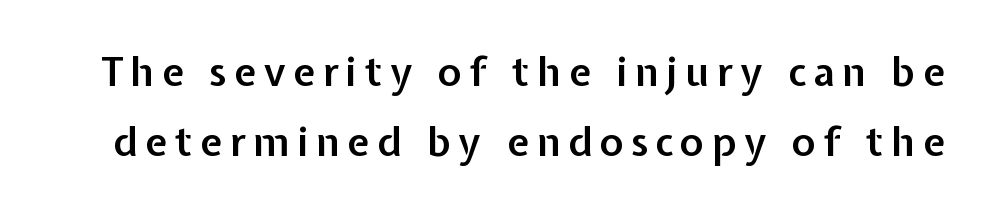
The letters stand upright; this is a roman face. The passage shown is not underscored anywhere. Stems and bowls a touch heavier than normal — semibold. Note the varied advance widths — an 'i' is clearly narrower than an 'm'. Stroke terminals: plain, sans-serif.
